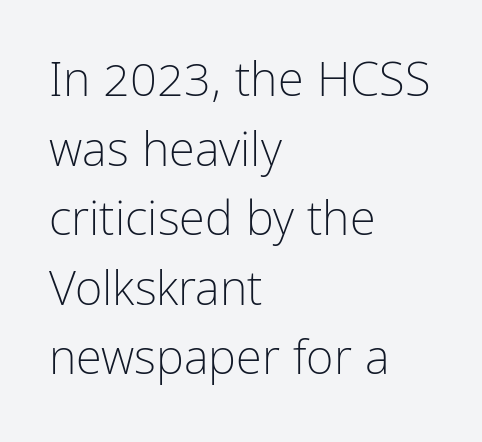
The image shows 47 px light, condensed sans-serif type, upright; set left-aligned, normal line spacing (1.48x), normal letter spacing, not underlined; low stroke contrast and a medium x-height.
